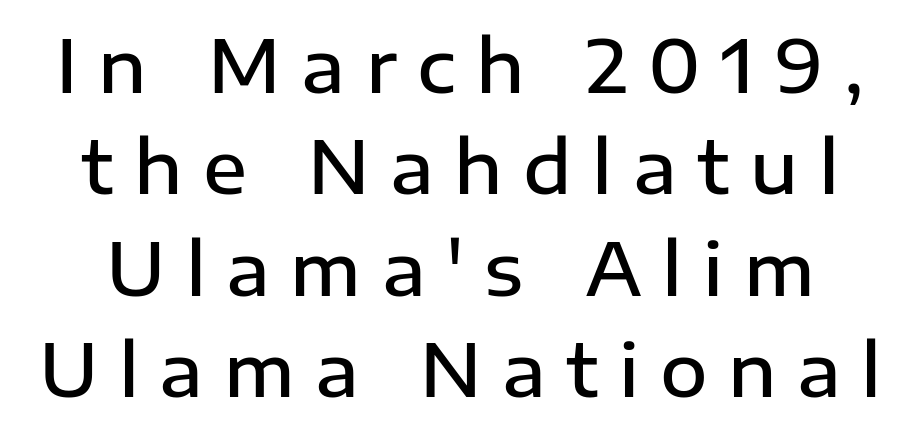
The passage shown has open, widely tracked lettering throughout. The face used here is proportionally spaced, like ordinary book or web type. Look at the stroke-to-counter ratio: somewhat heavy, a semibold. Rows of type keep a routine distance in the vertical direction.
